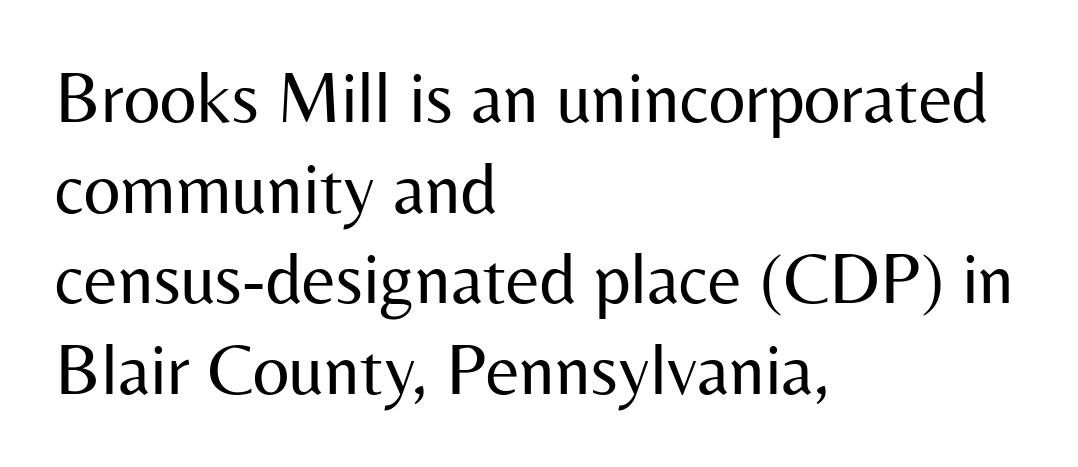
Summary of vertical rhythm: regular, with standard interline spacing. Note the varied advance widths — an 'i' is clearly narrower than an 'm'. No letter is thick-stroked: the sample isn't bold. The strip under each line holds only bare page. Is this a sans? Yes — the strokes have no serifs. The type sits square on the baseline with zero lean.
